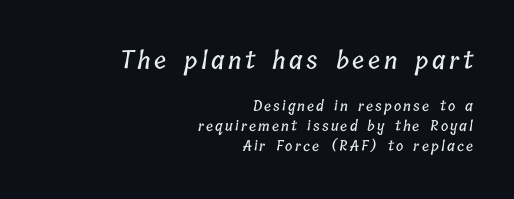
The image shows 24 px text type; set right-aligned, normal line spacing (1.41x), not underlined; the first (top) block is 1.71x larger.
